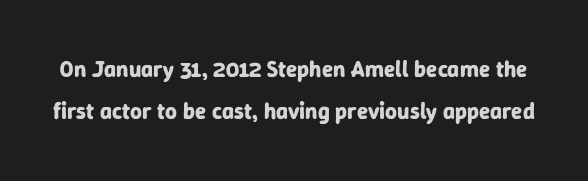
{"italic": "no", "bold": "yes", "underline": "no", "line_spacing_ratio": 1.84, "letter_spacing": "normal", "letter_spacing_em": 0.0, "glyph_px": 23}
